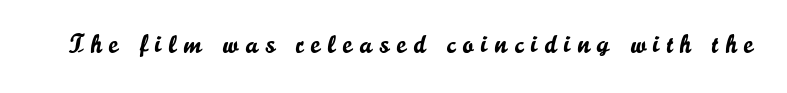
The type is letterspaced generously, with wide tracking. Letters rest on an invisible, unmarked baseline.
